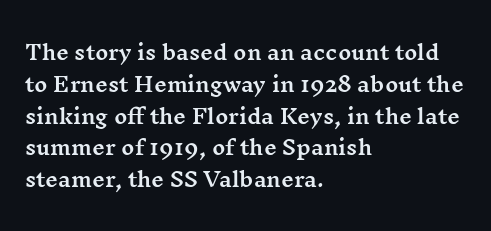
The letterforms sit shoulder to shoulder at normal distance. Ordinary non-slanted type is in use. All the whitespace from short lines collects on the right. The space between consecutive lines is moderate. The area under the type is left untouched.
